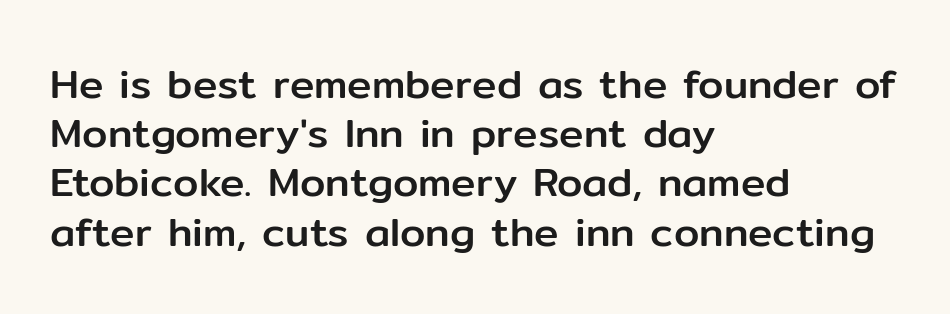
The rendering anchors every line to the left-hand side. Inter-character spacing is left at the font's built-in metrics. Spacing verdict: proportional, widths tailored to each character. What kind of face is this? One without serifs — a sans.
